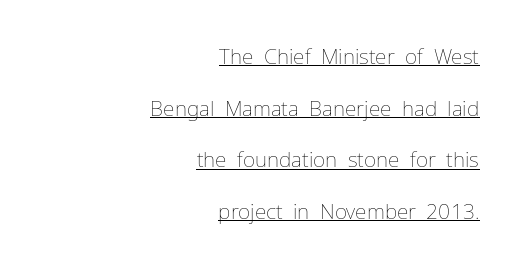
Every stem runs plumb, perpendicular to the baseline. Heaviness? Minimal to ordinary, like unemphasized prose. Looks like someone drew a line under every word here. The block of text is sparse from top to bottom, with ample space between rows. Does the copy run flush right? Yes — the right margin is perfectly even.
